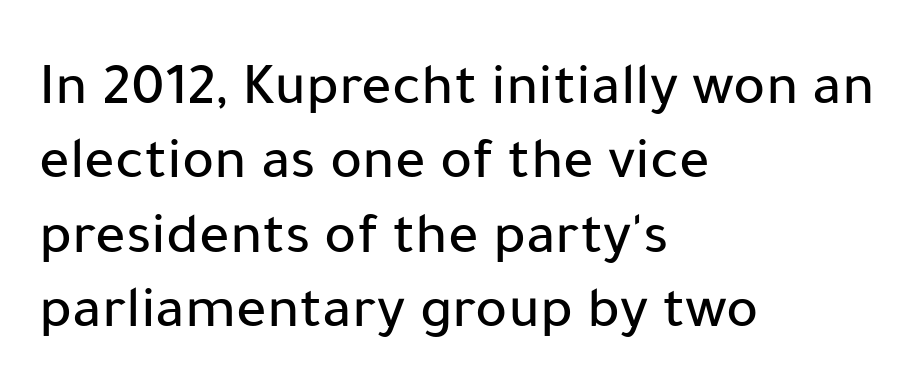
The type sits square on the baseline with zero lean. Does extra space separate the letters? No, they use regular spacing. The strip under each line holds only bare page. Layout note: lines flush left.
